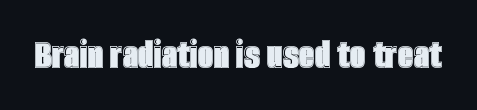
Q: Is the text italic (slanted)? A: No, it is upright.
Q: Is the text underlined? A: No.
Q: Is the spacing between letters normal or unusually wide? A: Normal.
Q: Width (condensed, normal, or wide)? A: Condensed.
Q: x-height? A: Large.
Q: Monospaced? A: No.
